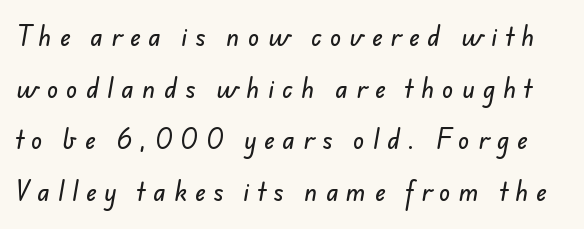
Q: Is the text underlined? A: No.
Q: Is the spacing between letters normal or unusually wide? A: Unusually wide.
Q: Is the spacing between lines tight, normal or loose? A: Loose.
